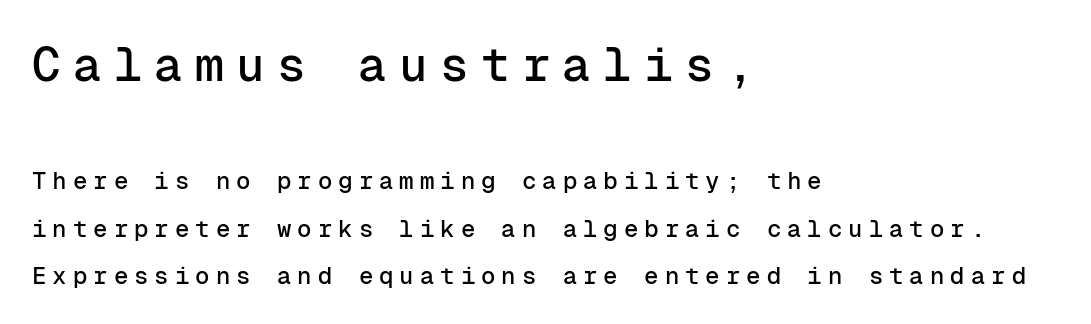
The image shows 48 px sans-serif type, upright, monospaced; set left-aligned, loose line spacing (1.96x), unusually wide letter spacing (+0.25 em), not underlined; the first (top) block is 2.0x larger; low stroke contrast and a medium x-height.
